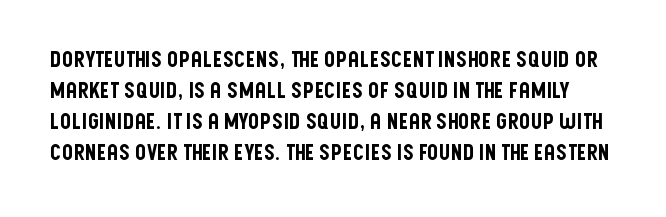
This rendering features lettering with no underline. Reading down the column, the eye jumps a familiar distance to each next line. Quick note: not italic, upright. The tracking reads as untouched default to a designer's eye.
